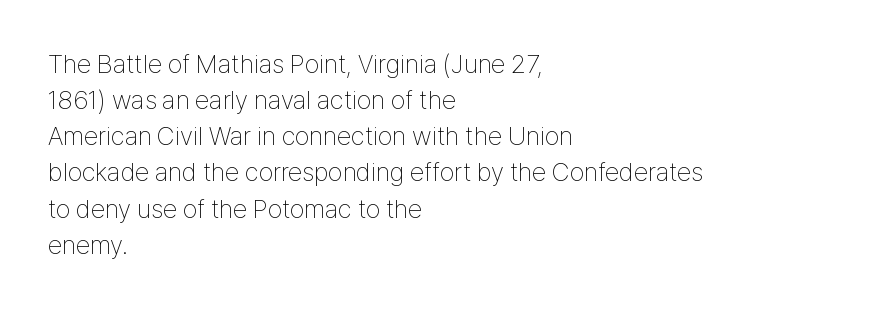
Q: Is the text bold? A: No.
Q: Is the text italic (slanted)? A: No, it is upright.
Q: Is the text underlined? A: No.
Q: How is the paragraph aligned? A: Left-aligned.
Q: Is the spacing between letters normal or unusually wide? A: Normal.
Q: Is the spacing between lines tight, normal or loose? A: Normal.
